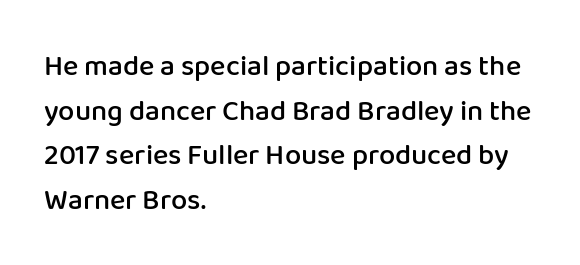
Q: Is the text bold? A: Semi-bold.
Q: Is the text italic (slanted)? A: No, it is upright.
Q: Is the typeface a serif or a sans-serif typeface? A: Sans-serif.
Q: Is the text underlined? A: No.
Q: How is the paragraph aligned? A: Left-aligned.
Q: Is the spacing between letters normal or unusually wide? A: Normal.
Q: Is the spacing between lines tight, normal or loose? A: Normal.
Q: Width (condensed, normal, or wide)? A: Normal.
Q: Stroke contrast? A: Low.
Q: x-height? A: Medium.
Q: Monospaced? A: No.
